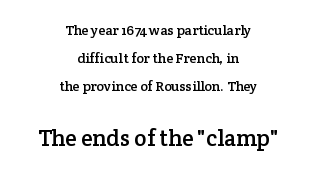
Q: Is the text italic (slanted)? A: No, it is upright.
Q: Is the text underlined? A: No.
Q: How is the paragraph aligned? A: Centered.
Q: Is the spacing between letters normal or unusually wide? A: Normal.
Q: Is the spacing between lines tight, normal or loose? A: Loose.
Q: Which block of text is set in a larger size, the first (top) or the second (bottom)? A: The second (bottom) one.
